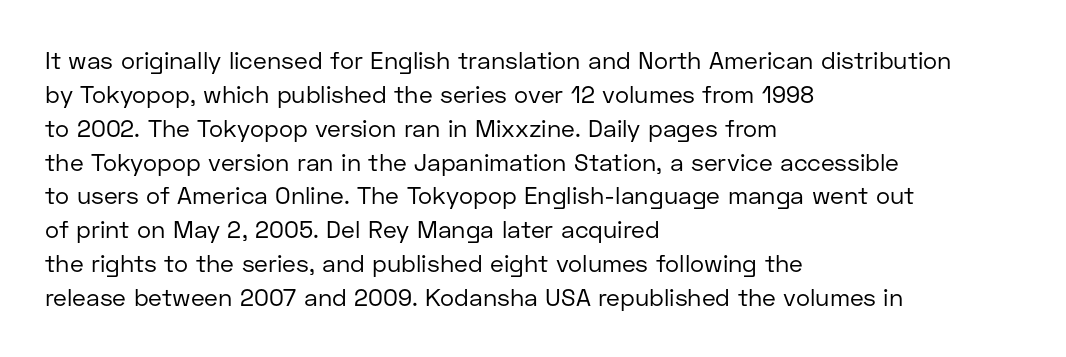
{"italic": "no", "bold": "no", "underline": "no", "align": "left", "line_spacing": "normal", "line_spacing_ratio": 1.41, "letter_spacing": "normal", "letter_spacing_em": 0.0, "glyph_px": 24}
